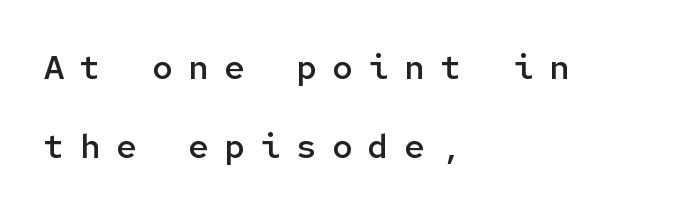
Q: Is the text bold? A: Semi-bold.
Q: Is the text italic (slanted)? A: No, it is upright.
Q: Is the typeface a serif or a sans-serif typeface? A: Sans-serif.
Q: Is the text underlined? A: No.
Q: How is the paragraph aligned? A: Left-aligned.
Q: Is the spacing between letters normal or unusually wide? A: Unusually wide.
Q: Is the spacing between lines tight, normal or loose? A: Loose.
Q: Width (condensed, normal, or wide)? A: Normal.
Q: Stroke contrast? A: Low.
Q: x-height? A: Medium.
Q: Monospaced? A: Yes.
